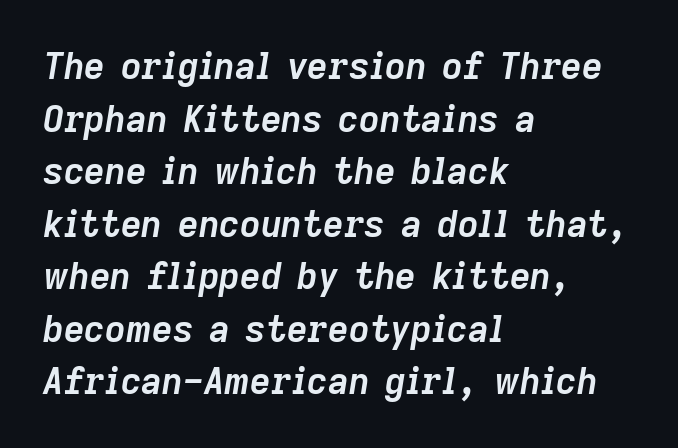
{"italic": "yes", "lean": "right", "slant_degrees": 9, "bold": "yes", "weight": "semibold", "width": "normal", "stroke_contrast": "low", "x_height": "medium", "monospaced": "no", "underline": "no", "align": "left", "line_spacing": "normal", "line_spacing_ratio": 1.46, "letter_spacing": "normal", "letter_spacing_em": 0.0, "glyph_px": 36}
